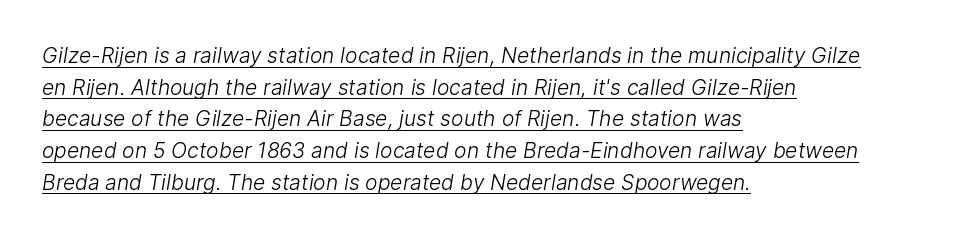
{"bold": "no", "underline": "yes", "align": "left", "line_spacing": "normal", "line_spacing_ratio": 1.51, "letter_spacing": "normal", "letter_spacing_em": 0.0, "glyph_px": 21}
